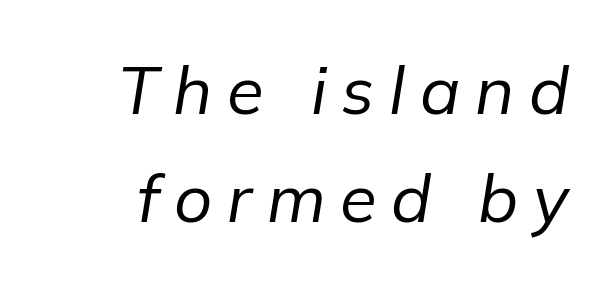
{"italic": "yes", "lean": "right", "slant_degrees": 9, "bold": "no", "weight": "regular", "width": "normal", "stroke_contrast": "low", "x_height": "medium", "monospaced": "no", "underline": "no", "line_spacing": "normal", "line_spacing_ratio": 1.61, "letter_spacing": "wide", "letter_spacing_em": 0.22, "glyph_px": 67}
